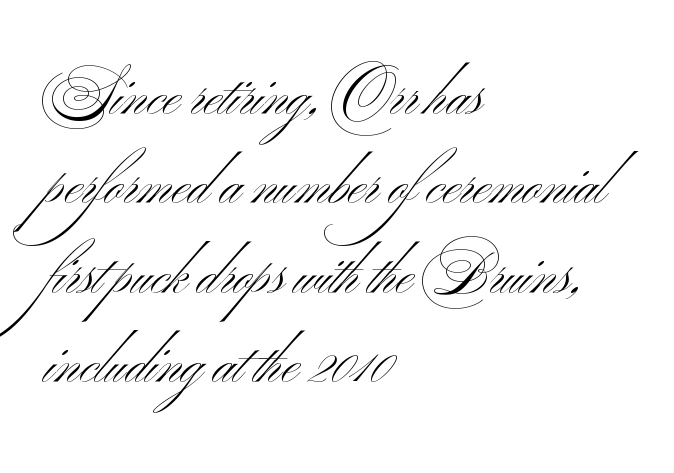
Stroke mass is kept to a normal reading level or below. Varying glyph widths throughout — classic text-font behaviour. This is sans-serif lettering, the kind often seen on screens and signage. The lines in this sample share a left origin and differ only in where they stop. The space between consecutive lines is moderate.
